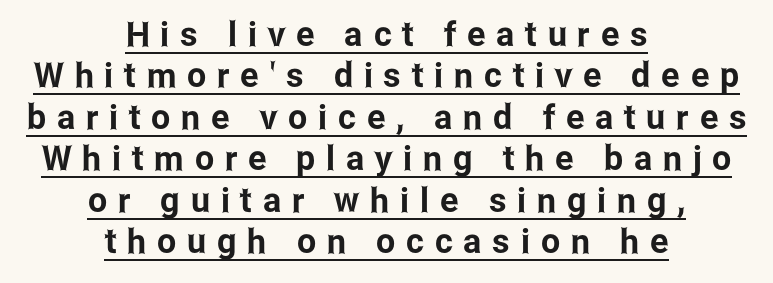
Look at the bottom of the vertical strokes: they stop flat, with no serifs. The rendering uses natural spacing where letterforms have individual widths. Notice how the passage keeps no hard edge, just a central spine. Honestly, the underline is the first thing you notice here. Letter spacing: wide. Nope, not italic — everything's standing straight.
